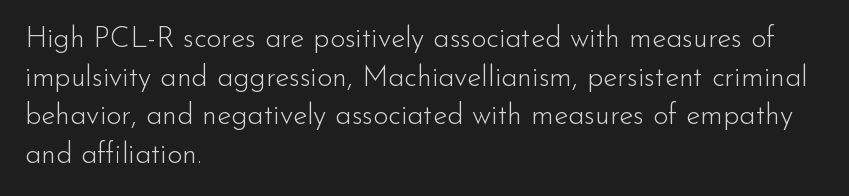
{"serif": "no", "italic": "no", "bold": "no", "weight": "light", "width": "normal", "stroke_contrast": "low", "x_height": "small", "monospaced": "no", "underline": "no", "align": "left", "line_spacing": "normal", "line_spacing_ratio": 1.33, "letter_spacing": "normal", "letter_spacing_em": 0.0, "glyph_px": 29}
